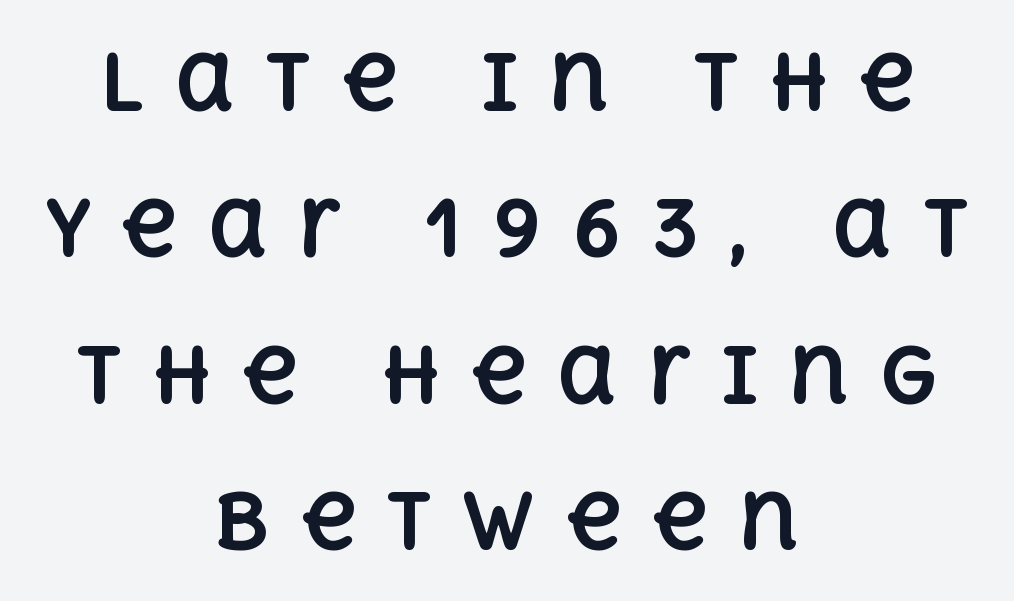
The zone under the glyphs is completely vacant. What stands out about the letter spacing? Its width — letters are far apart. The typography opts for an upright posture over an oblique one. Looks like regular typesetting: each glyph gets only the width it needs. Caption: bold face, heavy strokes. The paragraph has two soft edges and a firm central axis.
